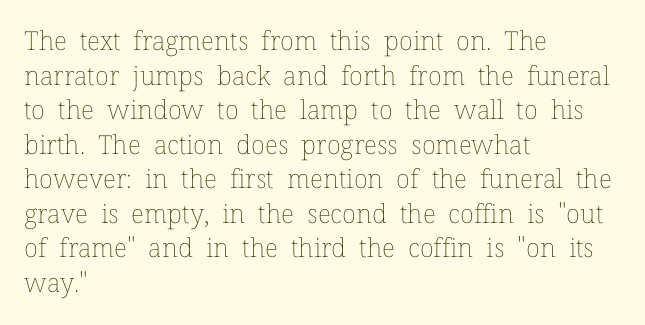
Q: Is the text bold? A: No.
Q: Is the text italic (slanted)? A: No, it is upright.
Q: Is the text underlined? A: No.
Q: How is the paragraph aligned? A: Left-aligned.
Q: Is the spacing between letters normal or unusually wide? A: Normal.
Q: Is the spacing between lines tight, normal or loose? A: Normal.
